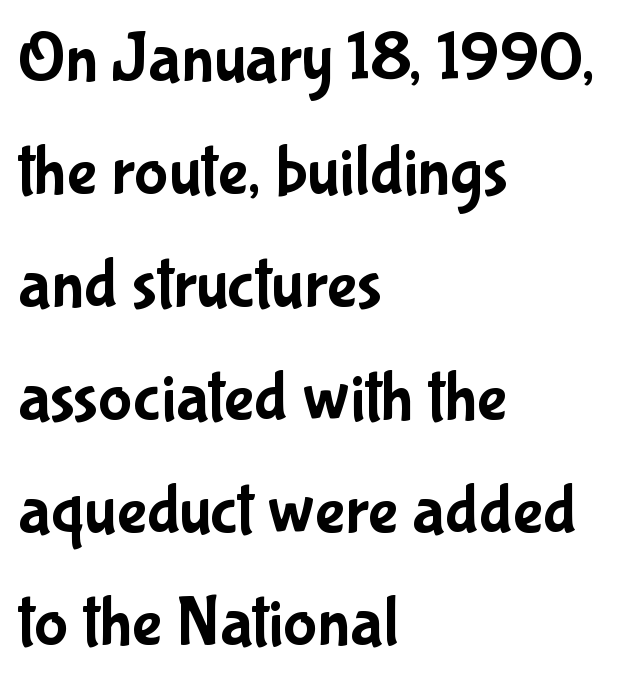
{"serif": "no", "italic": "no", "width": "condensed", "stroke_contrast": "low", "x_height": "medium", "monospaced": "no", "underline": "no", "align": "left", "line_spacing": "normal", "line_spacing_ratio": 1.59, "letter_spacing": "normal", "letter_spacing_em": 0.0, "glyph_px": 71}
